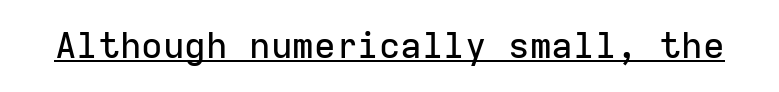
Q: Is the text italic (slanted)? A: No, it is upright.
Q: Is the typeface a serif or a sans-serif typeface? A: Sans-serif.
Q: Is the text underlined? A: Yes.
Q: Is the spacing between letters normal or unusually wide? A: Normal.
Q: Width (condensed, normal, or wide)? A: Normal.
Q: Stroke contrast? A: Low.
Q: x-height? A: Medium.
Q: Monospaced? A: Yes.
